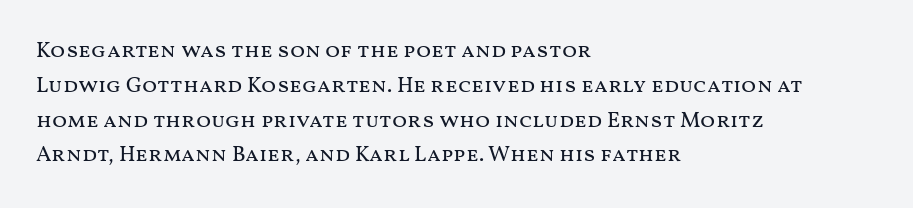
Q: Is the text bold? A: No.
Q: Is the text italic (slanted)? A: No, it is upright.
Q: Is the text underlined? A: No.
Q: How is the paragraph aligned? A: Left-aligned.
Q: Is the spacing between letters normal or unusually wide? A: Normal.
Q: Is the spacing between lines tight, normal or loose? A: Normal.
